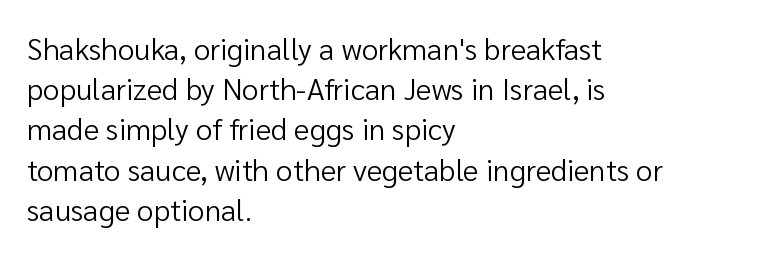
Is the block centered? No — it sits flush against the left margin. Beneath every word, the page is bare. Grotesque or geometric, the face here clearly has no serifs. Look at the tracking — it's just the regular setting, nothing added. Line spacing here is normal. Here the designer chose a conventional face with non-uniform glyph widths.
